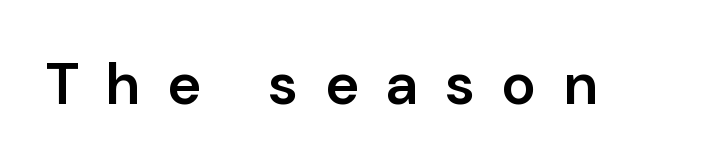
Q: Is the text bold? A: Semi-bold.
Q: Is the text italic (slanted)? A: No, it is upright.
Q: Is the typeface a serif or a sans-serif typeface? A: Sans-serif.
Q: Is the text underlined? A: No.
Q: Is the spacing between letters normal or unusually wide? A: Unusually wide.
Q: Width (condensed, normal, or wide)? A: Normal.
Q: Stroke contrast? A: Low.
Q: x-height? A: Medium.
Q: Monospaced? A: No.
